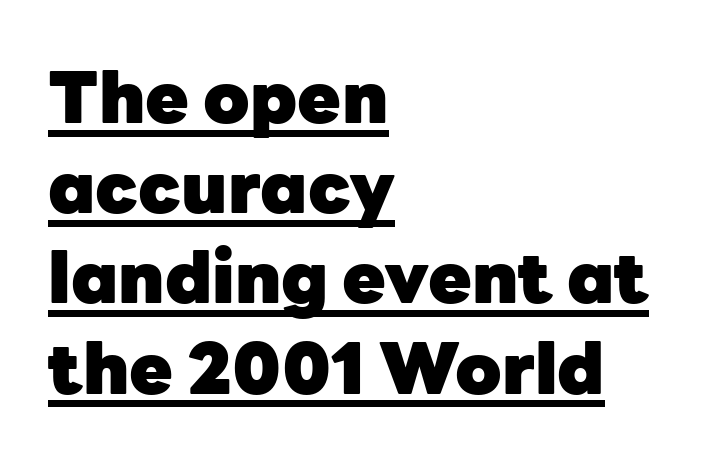
Font category for this specimen: sans-serif. The letters stand upright; this is a roman face. The face used here appears with an underline applied. The vertical gap from one line to the next is medium. The strokes are fattened all the way to bold.
